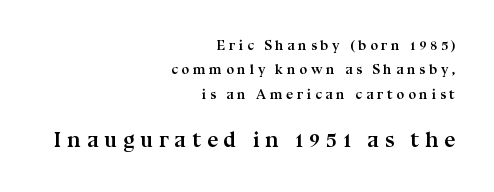
The image shows 22 px bold type, upright; set right-aligned, line spacing 1.74x, unusually wide letter spacing (+0.26 em), not underlined; the second (bottom) block is 1.57x larger.
